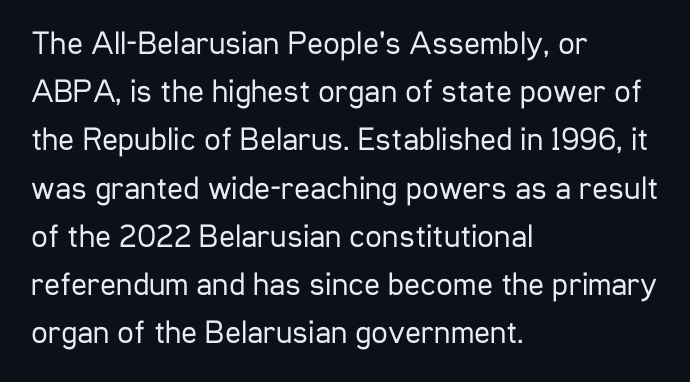
The image shows 33 px regular-weight, condensed sans-serif type, upright; set left-aligned, normal line spacing (1.46x), normal letter spacing, not underlined; low stroke contrast and a medium x-height.
